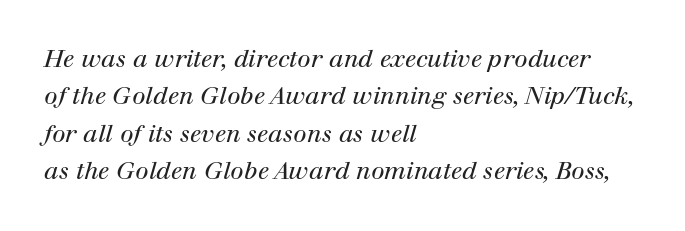
Q: Is the text bold? A: No.
Q: Is the text italic (slanted)? A: Yes, it leans right by about 12 degrees.
Q: Is the text underlined? A: No.
Q: How is the paragraph aligned? A: Left-aligned.
Q: Is the spacing between letters normal or unusually wide? A: Normal.
Q: Is the spacing between lines tight, normal or loose? A: Normal.
